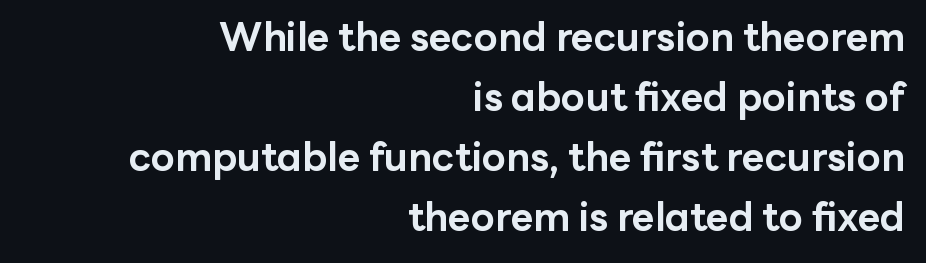
{"serif": "no", "italic": "no", "bold": "yes", "weight": "bold", "width": "normal", "stroke_contrast": "low", "x_height": "medium", "monospaced": "no", "underline": "no", "align": "right", "line_spacing": "normal", "line_spacing_ratio": 1.54, "letter_spacing": "normal", "letter_spacing_em": 0.0, "glyph_px": 39}
